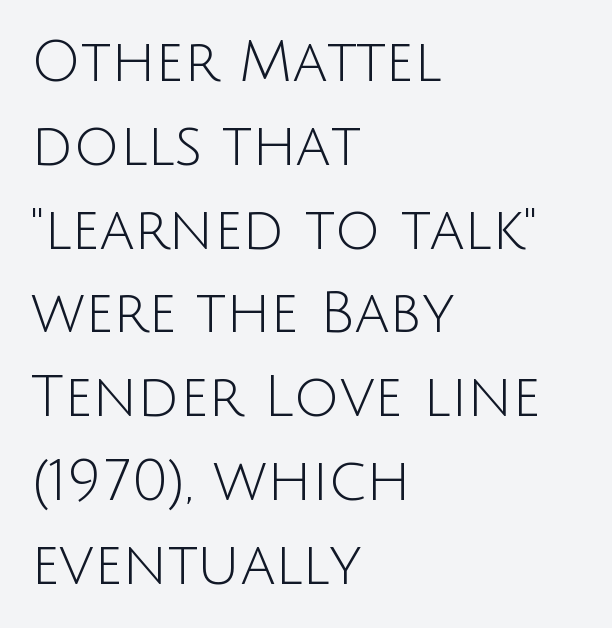
Q: Is the text bold? A: No.
Q: Is the text italic (slanted)? A: No, it is upright.
Q: Is the typeface a serif or a sans-serif typeface? A: Sans-serif.
Q: Is the text underlined? A: No.
Q: How is the paragraph aligned? A: Left-aligned.
Q: Is the spacing between letters normal or unusually wide? A: Normal.
Q: Is the spacing between lines tight, normal or loose? A: Normal.
Q: Width (condensed, normal, or wide)? A: Normal.
Q: Stroke contrast? A: Low.
Q: x-height? A: Large.
Q: Monospaced? A: No.
